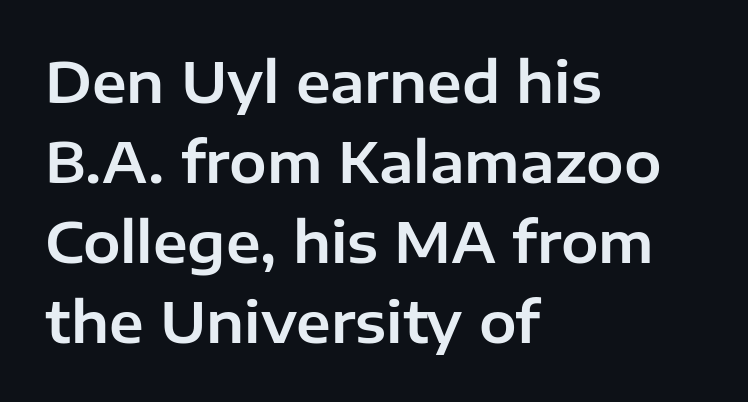
{"serif": "no", "italic": "no", "width": "normal", "stroke_contrast": "low", "x_height": "medium", "monospaced": "no", "underline": "no", "align": "left", "line_spacing": "normal", "line_spacing_ratio": 1.43, "letter_spacing": "normal", "letter_spacing_em": 0.0, "glyph_px": 56}
